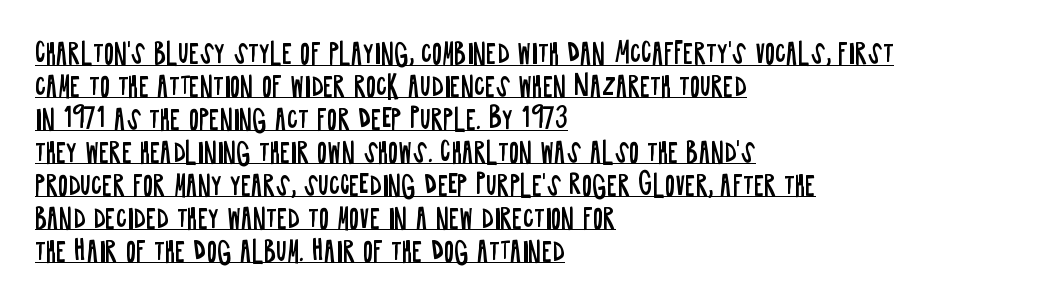
{"italic": "no", "bold": "no", "underline": "yes", "align": "left", "line_spacing_ratio": 1.22, "letter_spacing": "normal", "letter_spacing_em": 0.0, "glyph_px": 27}
